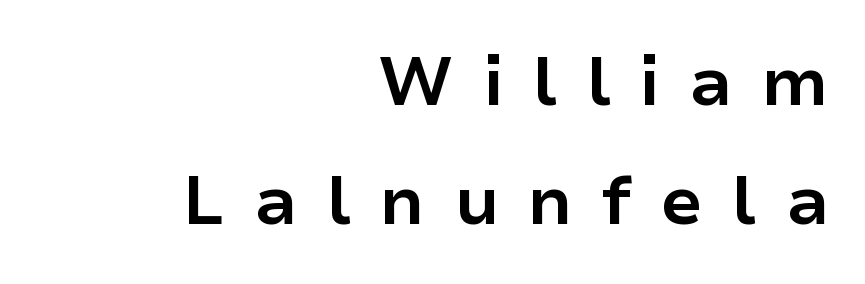
{"serif": "no", "italic": "no", "bold": "yes", "weight": "bold", "width": "normal", "stroke_contrast": "low", "x_height": "medium", "monospaced": "no", "underline": "no", "align": "right", "line_spacing_ratio": 1.75, "letter_spacing": "wide", "letter_spacing_em": 0.42, "glyph_px": 68}
